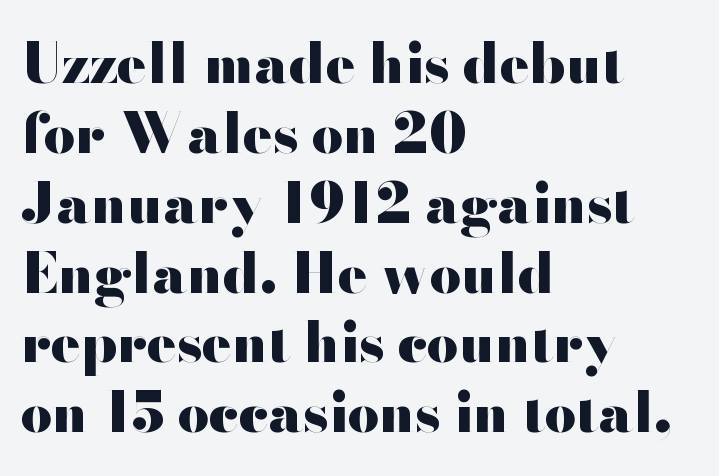
Q: Is the text bold? A: Yes.
Q: Is the text italic (slanted)? A: No, it is upright.
Q: Is the typeface a serif or a sans-serif typeface? A: Sans-serif.
Q: Is the text underlined? A: No.
Q: How is the paragraph aligned? A: Left-aligned.
Q: Is the spacing between letters normal or unusually wide? A: Normal.
Q: Is the spacing between lines tight, normal or loose? A: Normal.
Q: Width (condensed, normal, or wide)? A: Wide.
Q: Stroke contrast? A: High.
Q: x-height? A: Small.
Q: Monospaced? A: No.
